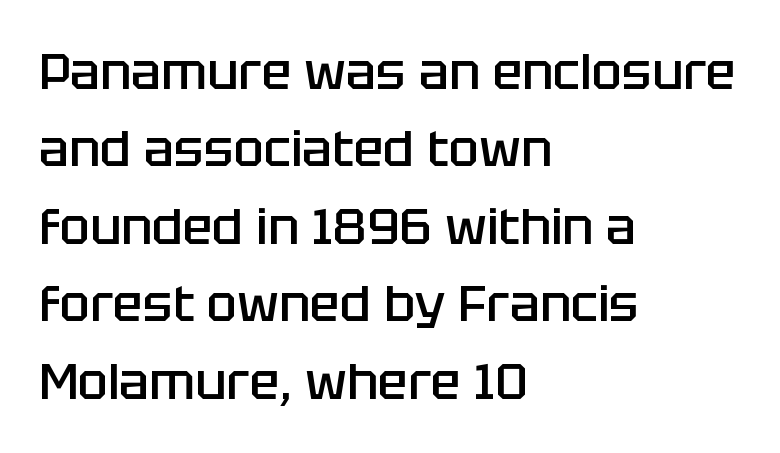
Letter spacing: default. If you measured baseline to baseline, you'd find a middling distance. Caption: multi-line text, flush left, ragged right. These lines carry some extra weight — a demibold, not a full bold. These lines are composed in type without serifs. Glance below the letters and you will spot only blank space.
